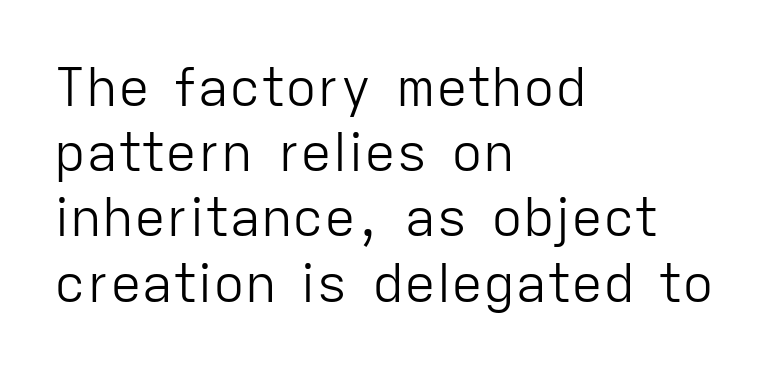
Does the lettering tilt? It doesn't — this is upright. The weight would be labelled regular, book, light, or lighter still. There is no visible air inserted between adjacent glyphs. The space beneath each line is pristine and unruled. Spacing verdict: proportional, widths tailored to each character. The rag falls on the right side of this text block.
